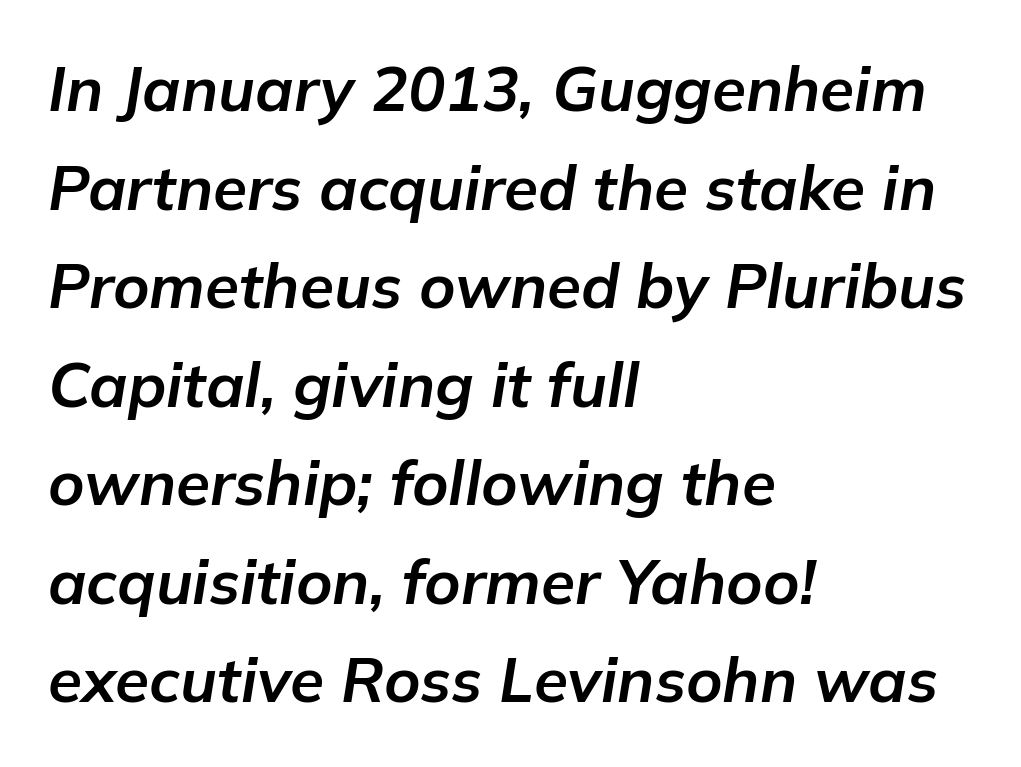
Q: Is the text bold? A: Yes.
Q: Is the text italic (slanted)? A: Yes, it leans right by about 9 degrees.
Q: Is the text underlined? A: No.
Q: How is the paragraph aligned? A: Left-aligned.
Q: Is the spacing between letters normal or unusually wide? A: Normal.
Q: Is the spacing between lines tight, normal or loose? A: Normal.
Q: Width (condensed, normal, or wide)? A: Normal.
Q: Stroke contrast? A: Low.
Q: x-height? A: Medium.
Q: Monospaced? A: No.
